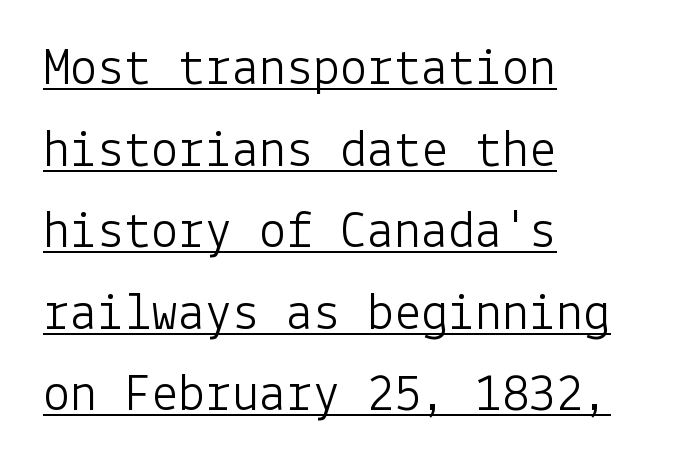
The image shows 54 px light sans-serif type, upright; set left-aligned, normal line spacing (1.51x), normal letter spacing, underlined; low stroke contrast and a medium x-height.
